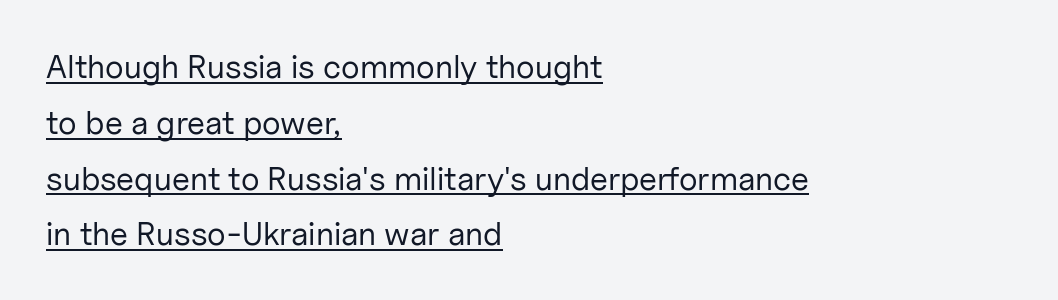
Q: Is the text bold? A: No.
Q: Is the text italic (slanted)? A: No, it is upright.
Q: Is the typeface a serif or a sans-serif typeface? A: Sans-serif.
Q: Is the text underlined? A: Yes.
Q: How is the paragraph aligned? A: Left-aligned.
Q: Is the spacing between letters normal or unusually wide? A: Normal.
Q: Is the spacing between lines tight, normal or loose? A: Normal.
Q: Width (condensed, normal, or wide)? A: Normal.
Q: Stroke contrast? A: Low.
Q: x-height? A: Medium.
Q: Monospaced? A: No.
